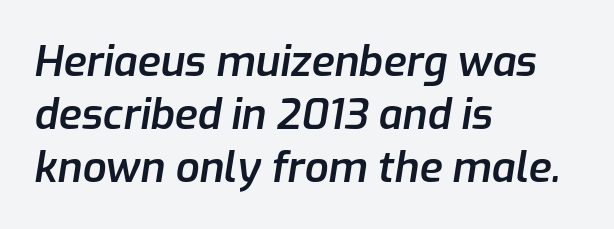
The image shows 42 px semibold type, italic (leaning right); set left-aligned, normal line spacing (1.26x), normal letter spacing, not underlined; low stroke contrast and a medium x-height.
